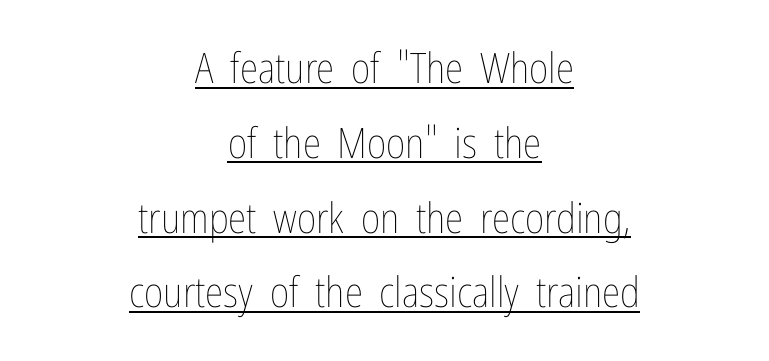
{"italic": "no", "bold": "no", "weight": "thin", "width": "condensed", "stroke_contrast": "low", "x_height": "medium", "monospaced": "no", "underline": "yes", "align": "center", "line_spacing_ratio": 1.78, "letter_spacing": "normal", "letter_spacing_em": 0.0, "glyph_px": 42}
